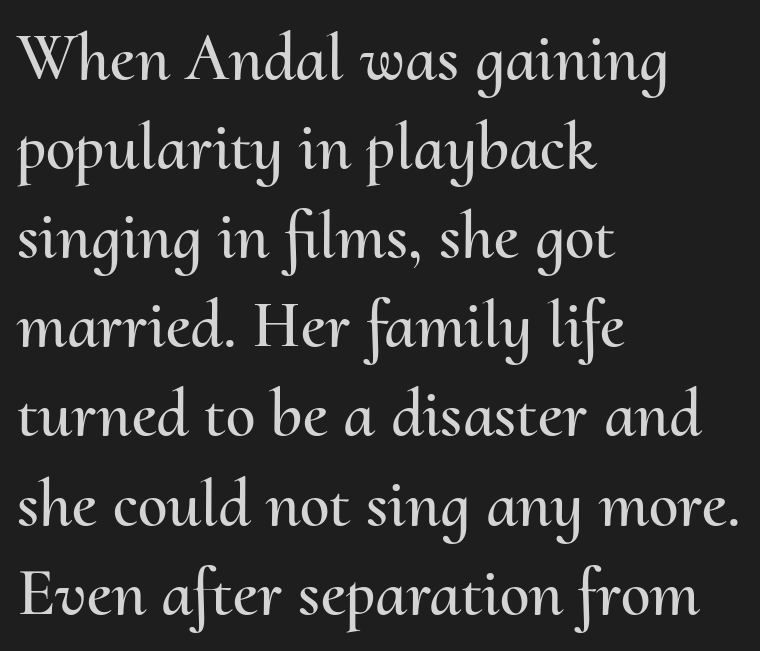
Q: Is the text italic (slanted)? A: No, it is upright.
Q: Is the text underlined? A: No.
Q: How is the paragraph aligned? A: Left-aligned.
Q: Is the spacing between letters normal or unusually wide? A: Normal.
Q: Is the spacing between lines tight, normal or loose? A: Normal.
Q: Width (condensed, normal, or wide)? A: Normal.
Q: Stroke contrast? A: Medium.
Q: x-height? A: Small.
Q: Monospaced? A: No.
